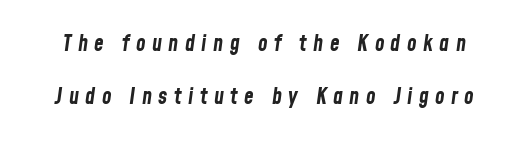
Plain, unruled lines of type. Typesetter's note: full bold, strokes at maximum text heaviness. Does the leading feel generous? Absolutely, it's lavish. Students, note that the glyphs here are deliberately spaced far apart.
